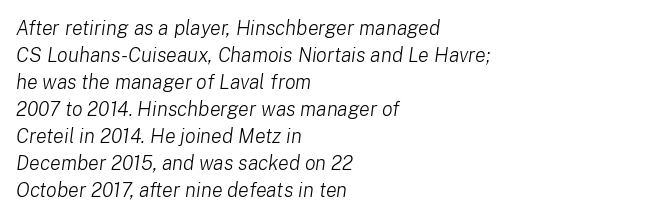
Q: Is the text bold? A: No.
Q: Is the text italic (slanted)? A: Yes, it leans right by about 8 degrees.
Q: Is the text underlined? A: No.
Q: How is the paragraph aligned? A: Left-aligned.
Q: Is the spacing between letters normal or unusually wide? A: Normal.
Q: Is the spacing between lines tight, normal or loose? A: Normal.
